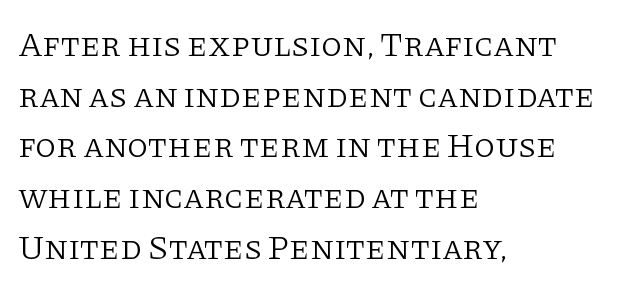
Rendered with straight, roman letterforms. A typesetter would call this proportional, since set widths differ per character. You could call the tracking neutral — neither tight nor loose. No word sits above an underline. Which margin do the lines hug? The left one — the right edge is uneven.
